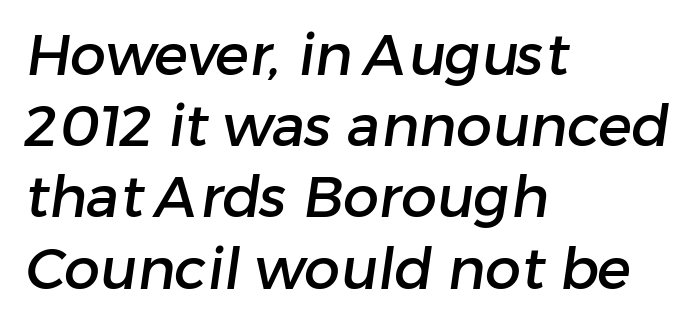
{"serif": "no", "width": "normal", "stroke_contrast": "low", "x_height": "medium", "monospaced": "no", "underline": "no", "align": "left", "line_spacing": "normal", "line_spacing_ratio": 1.25, "letter_spacing": "normal", "letter_spacing_em": 0.0, "glyph_px": 57}
